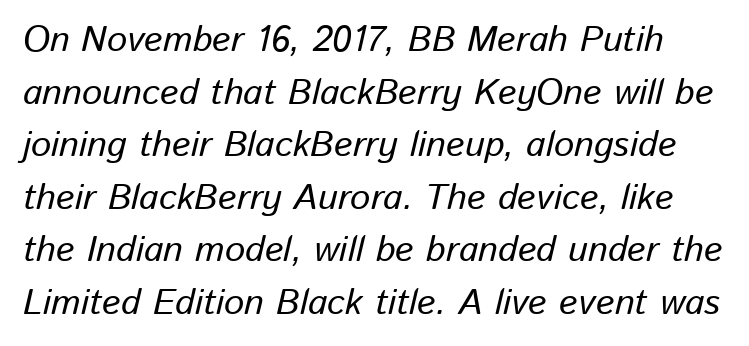
The image shows 36 px text type, italic (leaning right); set normal line spacing (1.46x), normal letter spacing, not underlined; low stroke contrast and a medium x-height.
